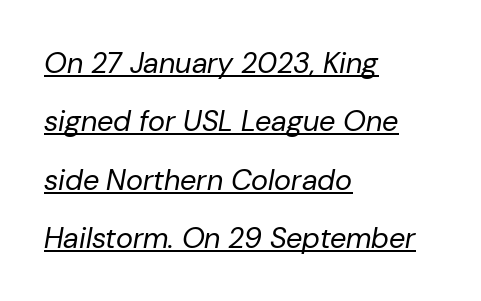
{"italic": "yes", "lean": "right", "slant_degrees": 10, "bold": "no", "weight": "regular", "width": "normal", "stroke_contrast": "low", "x_height": "medium", "monospaced": "no", "underline": "yes", "align": "left", "line_spacing": "loose", "line_spacing_ratio": 2.01, "letter_spacing": "normal", "letter_spacing_em": 0.0, "glyph_px": 29}
